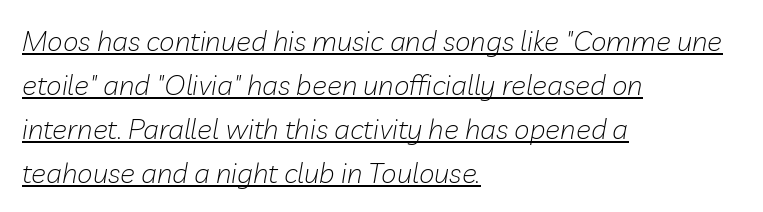
When letters slant like this, we call the style italic. The passage shown is typed in a proportional face where columns would drift. The tracking reads as untouched default to a designer's eye. The lettering is marked with a stroke running underneath it.
